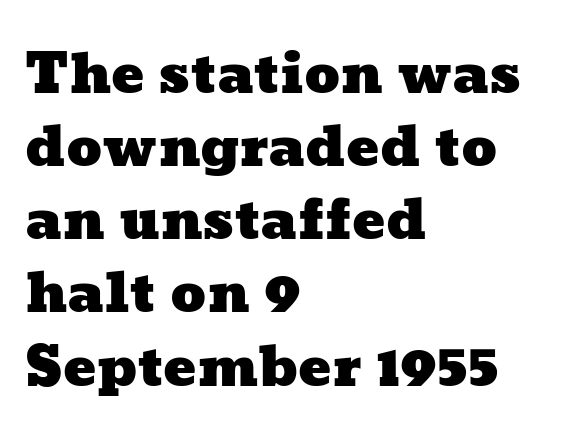
{"width": "wide", "stroke_contrast": "low", "x_height": "medium", "monospaced": "no", "underline": "no", "align": "left", "line_spacing": "normal", "line_spacing_ratio": 1.33, "letter_spacing": "normal", "letter_spacing_em": 0.0, "glyph_px": 55}
